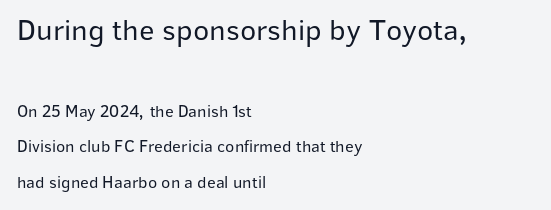
The image shows 30 px regular-weight sans-serif type, upright; set left-aligned, loose line spacing (2.09x), normal letter spacing, not underlined; the first (top) block is 1.76x larger; low stroke contrast and a medium x-height.
